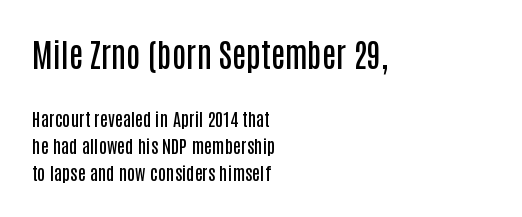
{"serif": "no", "italic": "no", "bold": "semi", "weight": "semibold", "width": "condensed", "stroke_contrast": "low", "x_height": "large", "monospaced": "no", "underline": "no", "align": "left", "line_spacing": "normal", "line_spacing_ratio": 1.51, "letter_spacing": "normal", "letter_spacing_em": 0.0, "larger_block": "first", "size_ratio": 1.78, "glyph_px": 32}
